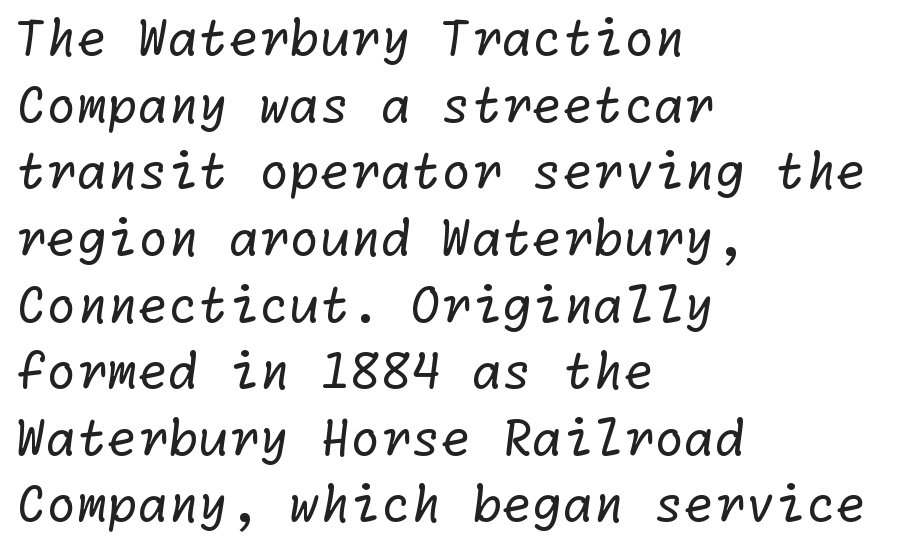
{"serif": "no", "bold": "no", "weight": "regular", "width": "normal", "stroke_contrast": "low", "x_height": "medium", "underline": "no", "align": "left", "line_spacing": "normal", "line_spacing_ratio": 1.36, "letter_spacing": "normal", "letter_spacing_em": 0.0, "glyph_px": 49}
